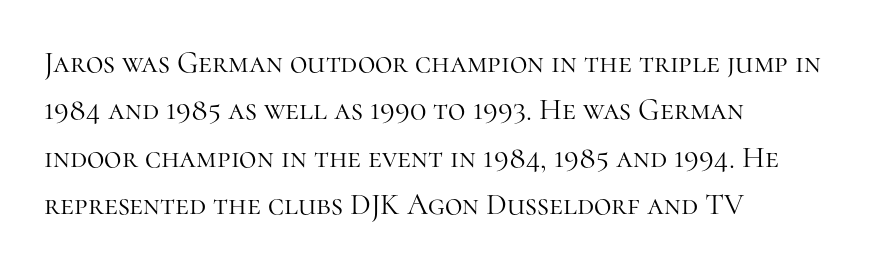
{"serif": "yes", "italic": "no", "bold": "no", "weight": "light", "width": "normal", "stroke_contrast": "high", "x_height": "medium", "monospaced": "no", "underline": "no", "align": "left", "line_spacing": "normal", "line_spacing_ratio": 1.58, "letter_spacing": "normal", "letter_spacing_em": 0.0, "glyph_px": 30}
